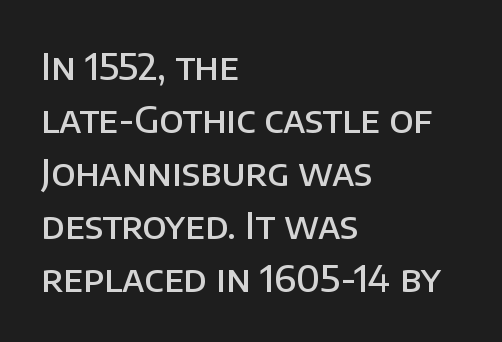
Rule under the text: the space is simply empty. The lettering holds an erect, upright posture throughout. A classic flush-left, rag-right setting is used for this passage. These lines are rendered in a variable-pitch font. The font family rendered here belongs to the sans-serif group.
